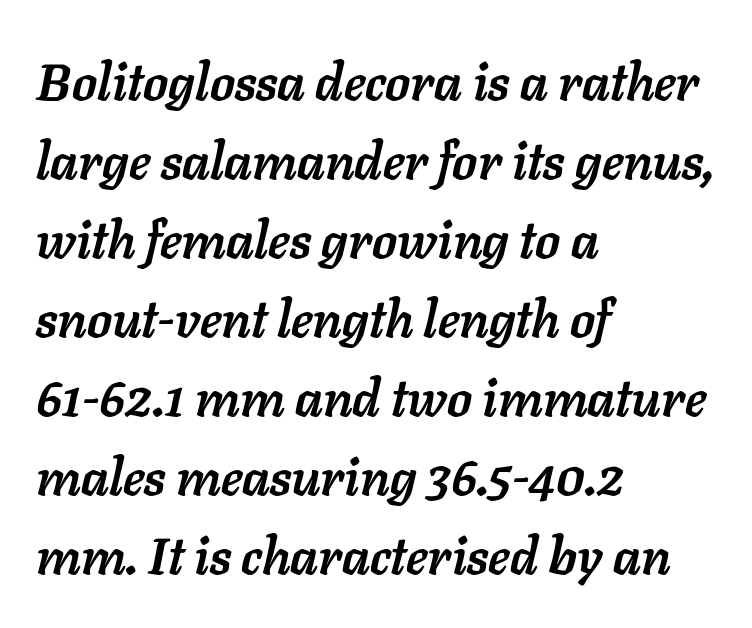
Q: Is the text bold? A: Yes.
Q: Is the text italic (slanted)? A: Yes, it leans right by about 11 degrees.
Q: Is the text underlined? A: No.
Q: How is the paragraph aligned? A: Left-aligned.
Q: Is the spacing between letters normal or unusually wide? A: Normal.
Q: Is the spacing between lines tight, normal or loose? A: Normal.
Q: Width (condensed, normal, or wide)? A: Normal.
Q: Stroke contrast? A: Low.
Q: x-height? A: Medium.
Q: Monospaced? A: No.
